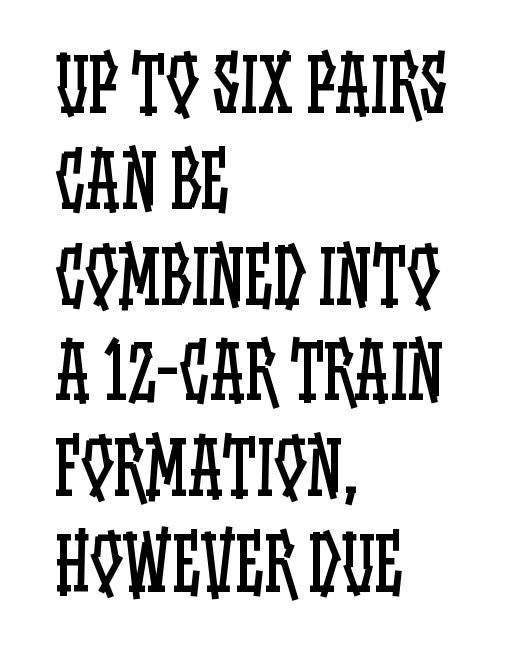
{"italic": "no", "bold": "no", "weight": "regular", "width": "condensed", "stroke_contrast": "low", "x_height": "large", "monospaced": "no", "underline": "no", "align": "left", "line_spacing": "normal", "line_spacing_ratio": 1.33, "letter_spacing": "normal", "letter_spacing_em": 0.0, "glyph_px": 72}
